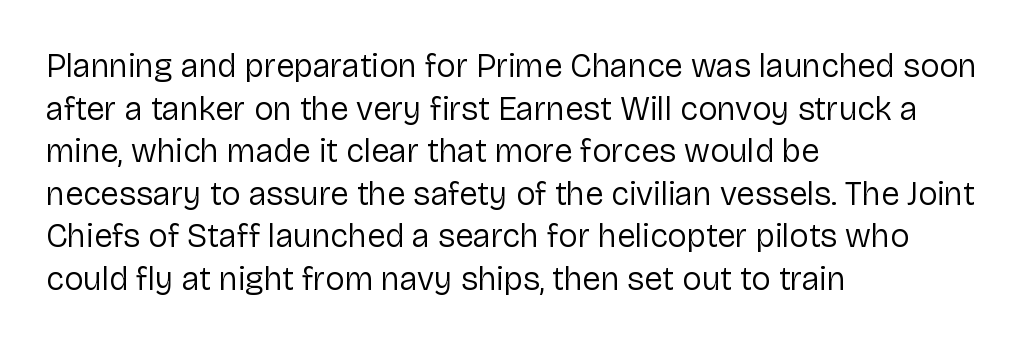
The image shows 33 px regular-weight sans-serif type, upright; set left-aligned, normal line spacing (1.29x), normal letter spacing, not underlined; low stroke contrast and a medium x-height.
